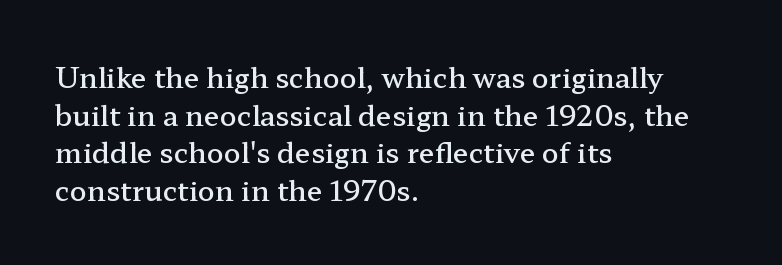
The image shows 28 px semibold, wide serif type, upright; set left-aligned, normal line spacing (1.34x), normal letter spacing, not underlined; low stroke contrast and a medium x-height.
